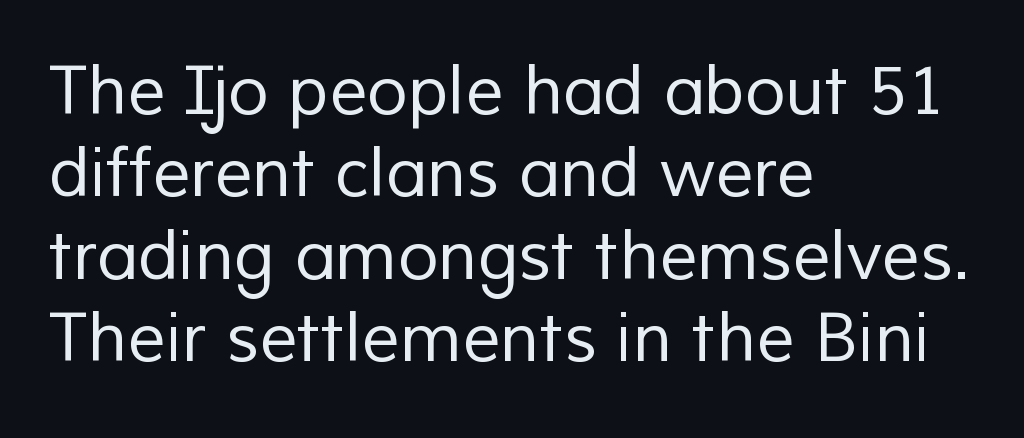
Regarding serifs, this sample does without them. Only glyphs here, with clear space below each row. The face used here is rendered with its standard letterfit. Think standard paragraph weight, or any step lighter than that.
